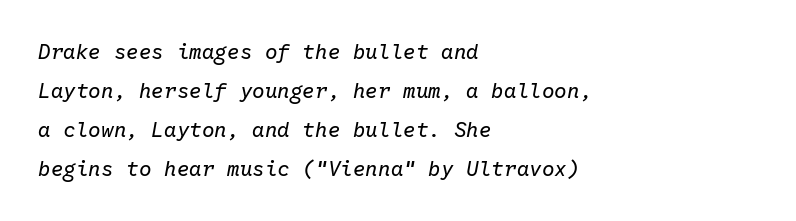
{"italic": "yes", "lean": "right", "slant_degrees": 10, "bold": "no", "underline": "no", "align": "left", "line_spacing_ratio": 1.86, "letter_spacing": "normal", "letter_spacing_em": 0.0, "glyph_px": 21}
